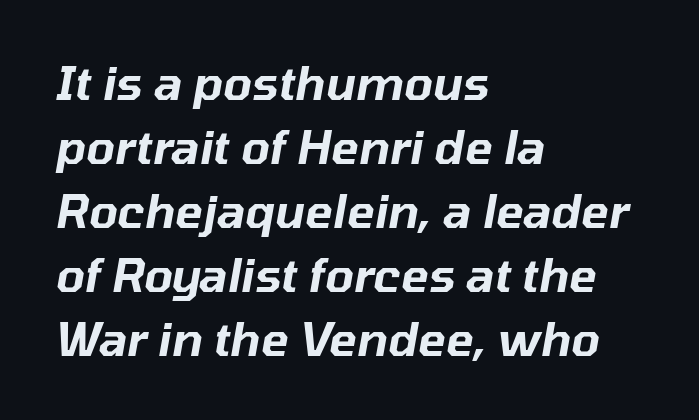
Between one letter and the next there's only the usual sliver of space. The letters advance in unequal steps, a hallmark of proportional type. The face used here has a pronounced slope to its letters. The string is rendered with underlining switched off. This sample is left-justified, so line endings fall wherever the words run out. Is there much room between lines? A standard amount, neither cramped nor airy.
